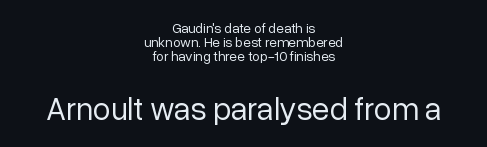
{"serif": "no", "italic": "no", "bold": "no", "weight": "regular", "width": "normal", "stroke_contrast": "low", "x_height": "medium", "monospaced": "no", "underline": "no", "align": "center", "line_spacing": "tight", "line_spacing_ratio": 1.0, "letter_spacing": "normal", "letter_spacing_em": 0.0, "larger_block": "second", "size_ratio": 2.29, "glyph_px": 32}
